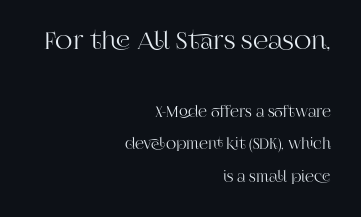
Clear beneath every line of the passage. The upper block of text is set noticeably larger than the block beneath it. Honestly, the letter spacing is just normal — you wouldn't notice it. All the whitespace from short lines collects on the left. Summary of vertical rhythm: relaxed, with wide interline spacing. Ordinary non-slanted type is in use.
